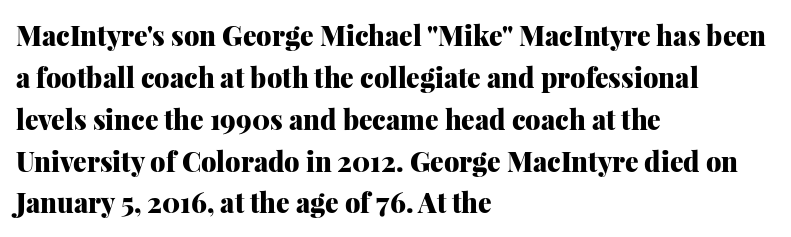
{"italic": "no", "bold": "yes", "underline": "no", "align": "left", "line_spacing": "normal", "line_spacing_ratio": 1.55, "letter_spacing": "normal", "letter_spacing_em": 0.0, "glyph_px": 27}
